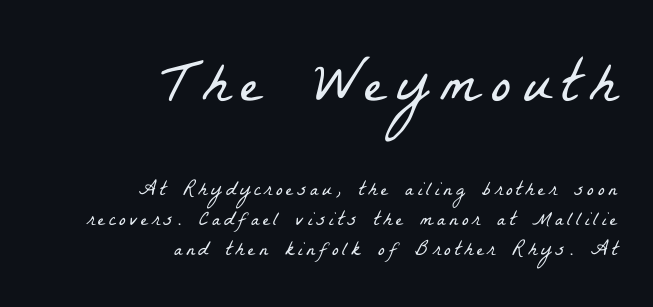
The face used here is proportionally spaced, like ordinary book or web type. Block one is the big one; block two sits smaller underneath. Typographically, this falls in the serif category. The setting favours the right margin, as signatures and pull-quotes sometimes do.
